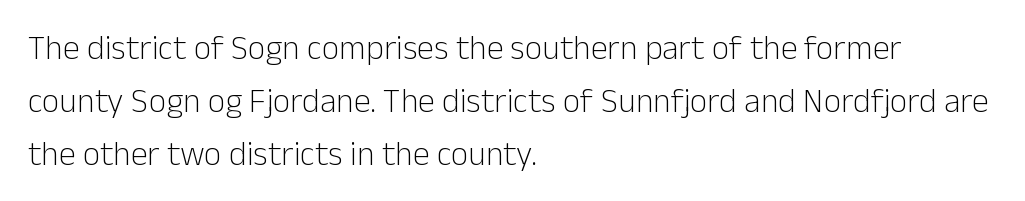
The rendering uses a moderate line-height, typical for paragraphs. Typeset ragged right — the left edge is the straight one. Designer's note — italics off, roman on. A light-to-regular cut is what we see here. The face used here is proportionally spaced, like ordinary book or web type. To sum up the face: it is a sans, with no serifs.
